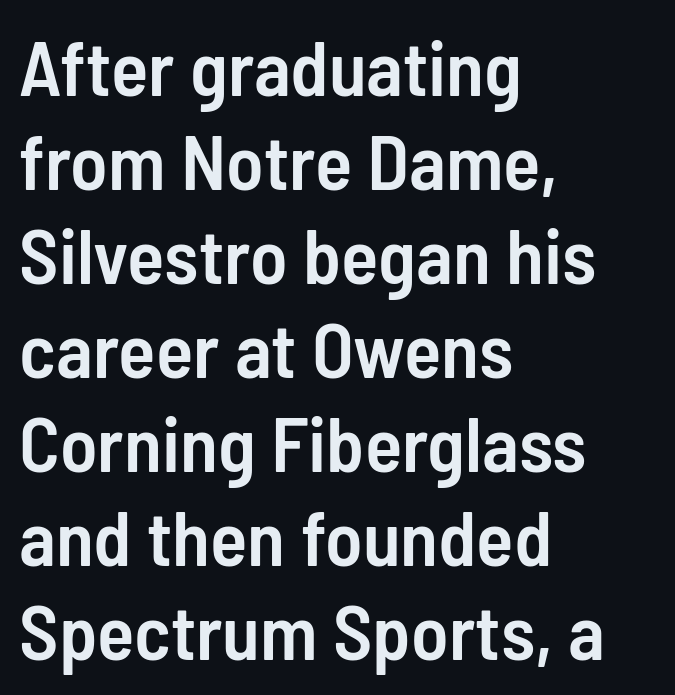
The image shows 77 px semibold, condensed sans-serif type, upright; set left-aligned, line spacing 1.22x, normal letter spacing, not underlined; low stroke contrast and a medium x-height.
